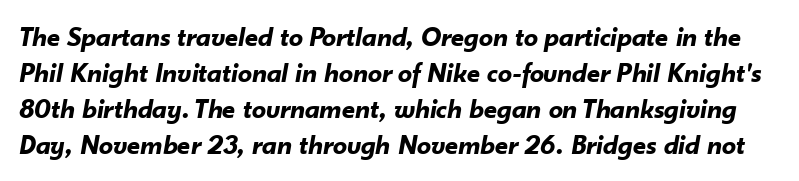
The image shows 28 px bold type, italic (leaning right); set normal line spacing (1.29x), normal letter spacing, not underlined; low stroke contrast and a small x-height.
